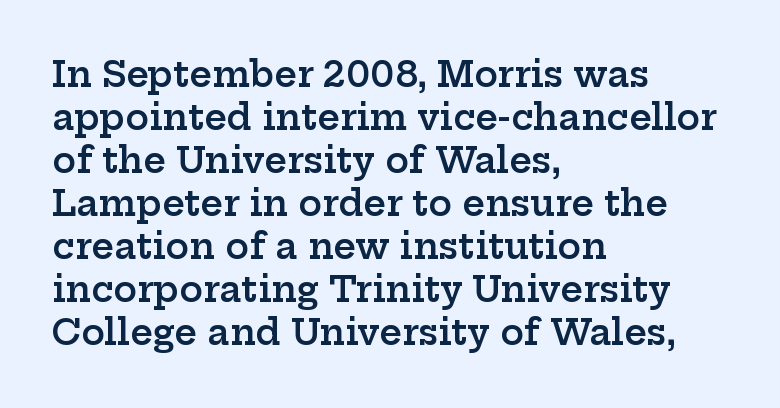
Designer's note — italics off, roman on. Caption: standard tracking, unaltered. Students, this is semibold: more ink than regular, less than bold. Each letter keeps its own natural width here, so spacing adapts to shape. This is serif lettering, the kind often seen in printed books.
